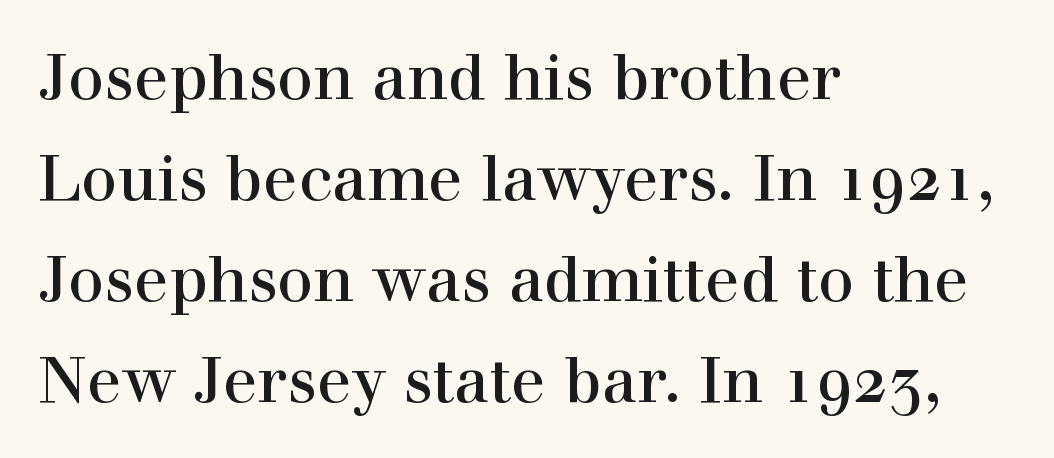
The image shows 64 px serif type, upright; set left-aligned, normal line spacing (1.58x), normal letter spacing, not underlined; a medium x-height.
